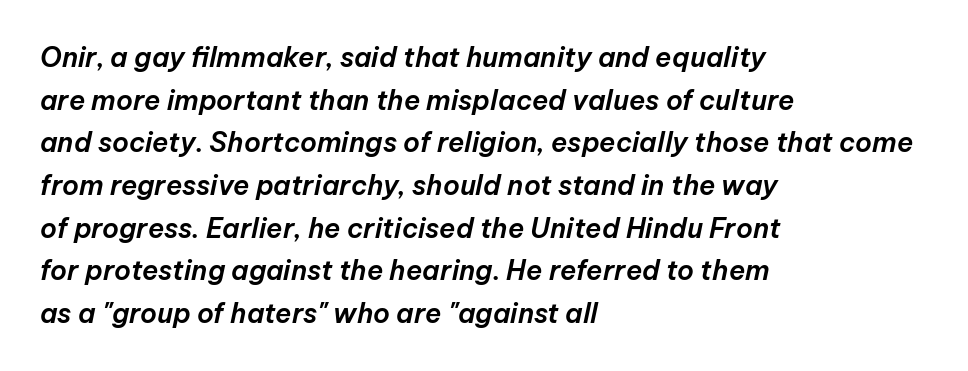
Q: Is the text italic (slanted)? A: Yes, it leans right by about 12 degrees.
Q: Is the text underlined? A: No.
Q: How is the paragraph aligned? A: Left-aligned.
Q: Is the spacing between letters normal or unusually wide? A: Normal.
Q: Is the spacing between lines tight, normal or loose? A: Normal.
